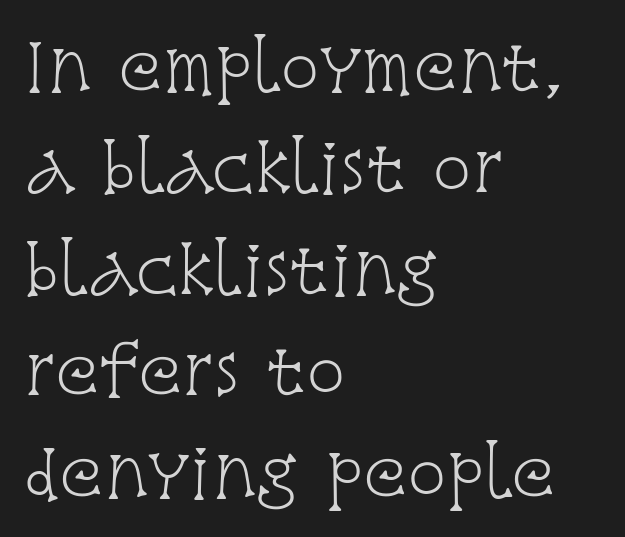
The image shows 65 px light, condensed serif type, upright; set left-aligned, normal line spacing (1.56x), normal letter spacing, not underlined; low stroke contrast and a large x-height.
